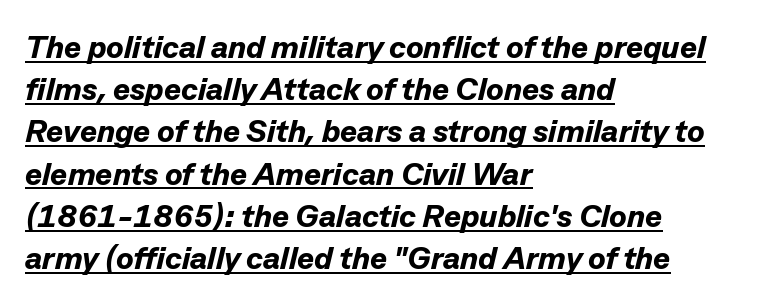
{"italic": "yes", "lean": "right", "slant_degrees": 13, "bold": "yes", "weight": "bold", "width": "normal", "stroke_contrast": "low", "x_height": "medium", "monospaced": "no", "underline": "yes", "align": "left", "line_spacing": "normal", "line_spacing_ratio": 1.32, "letter_spacing": "normal", "letter_spacing_em": 0.0, "glyph_px": 32}
